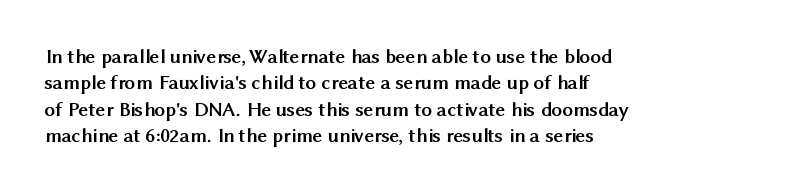
Q: Is the text bold? A: Yes.
Q: Is the text italic (slanted)? A: No, it is upright.
Q: Is the text underlined? A: No.
Q: How is the paragraph aligned? A: Left-aligned.
Q: Is the spacing between letters normal or unusually wide? A: Normal.
Q: Is the spacing between lines tight, normal or loose? A: Normal.
